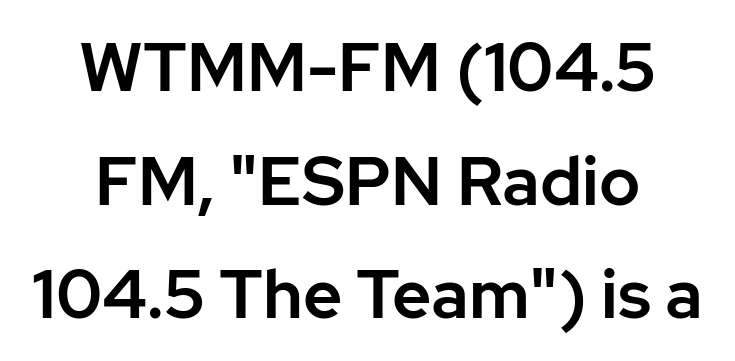
Q: Is the text italic (slanted)? A: No, it is upright.
Q: Is the typeface a serif or a sans-serif typeface? A: Sans-serif.
Q: Is the text underlined? A: No.
Q: How is the paragraph aligned? A: Centered.
Q: Is the spacing between letters normal or unusually wide? A: Normal.
Q: Is the spacing between lines tight, normal or loose? A: Normal.
Q: Width (condensed, normal, or wide)? A: Normal.
Q: Stroke contrast? A: Low.
Q: x-height? A: Medium.
Q: Monospaced? A: No.
